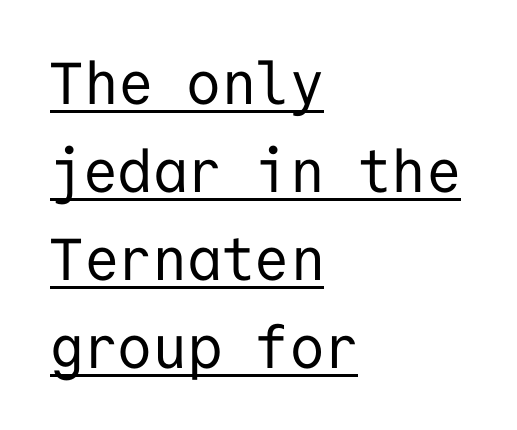
The image shows 59 px regular-weight sans-serif type, upright, monospaced; set left-aligned, normal line spacing (1.49x), normal letter spacing, underlined; low stroke contrast and a medium x-height.
